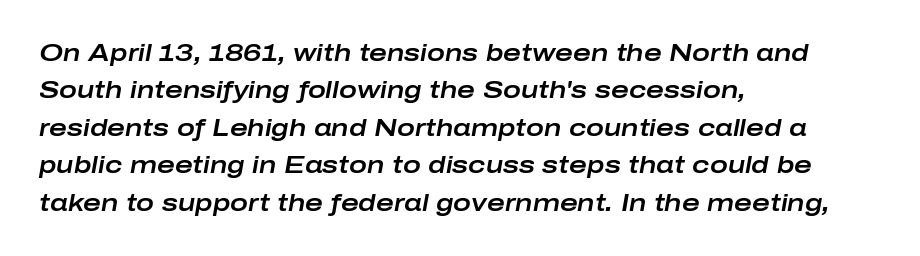
Q: Is the text italic (slanted)? A: Yes, it leans right by about 10 degrees.
Q: Is the text underlined? A: No.
Q: How is the paragraph aligned? A: Left-aligned.
Q: Is the spacing between letters normal or unusually wide? A: Normal.
Q: Is the spacing between lines tight, normal or loose? A: Normal.
